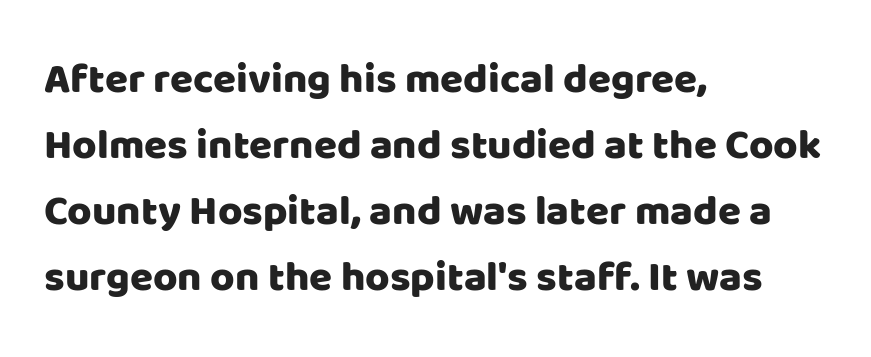
Q: Is the text italic (slanted)? A: No, it is upright.
Q: Is the typeface a serif or a sans-serif typeface? A: Sans-serif.
Q: Is the text underlined? A: No.
Q: How is the paragraph aligned? A: Left-aligned.
Q: Is the spacing between letters normal or unusually wide? A: Normal.
Q: Is the spacing between lines tight, normal or loose? A: Normal.
Q: Width (condensed, normal, or wide)? A: Normal.
Q: Stroke contrast? A: Low.
Q: x-height? A: Large.
Q: Monospaced? A: No.
